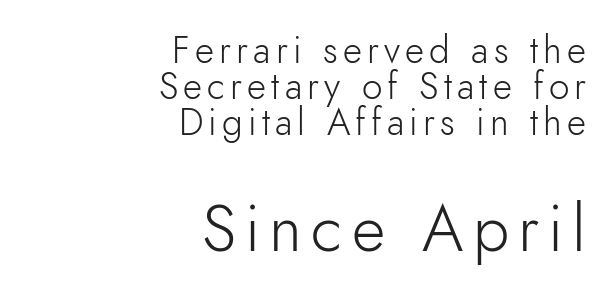
The image shows 65 px light sans-serif type, upright; set right-aligned, tight line spacing (0.97x), not underlined; the second (bottom) block is 1.76x larger; low stroke contrast and a small x-height.
